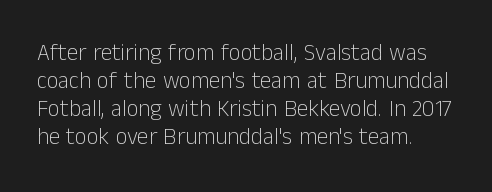
The image shows 23 px text type, upright; set left-aligned, line spacing 1.22x, normal letter spacing, not underlined.
